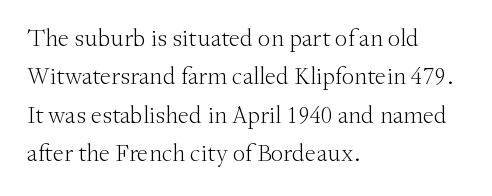
The image shows 25 px text type, upright; set left-aligned, normal line spacing (1.54x), normal letter spacing, not underlined.
